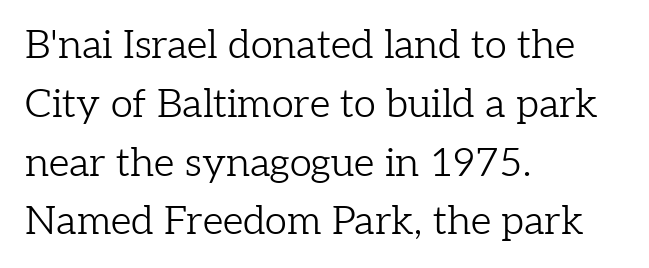
The image shows 40 px light serif type, upright; set left-aligned, normal line spacing (1.47x), normal letter spacing, not underlined; low stroke contrast and a medium x-height.
